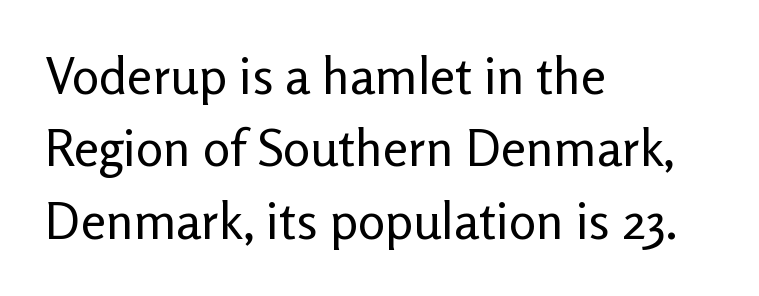
{"serif": "no", "italic": "no", "bold": "no", "weight": "regular", "width": "normal", "stroke_contrast": "low", "x_height": "medium", "monospaced": "no", "underline": "no", "align": "left", "line_spacing": "normal", "line_spacing_ratio": 1.42, "letter_spacing": "normal", "letter_spacing_em": 0.0, "glyph_px": 51}
